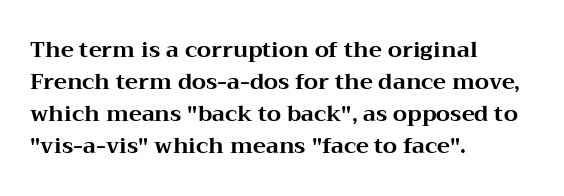
Q: Is the text bold? A: Yes.
Q: Is the text italic (slanted)? A: No, it is upright.
Q: Is the text underlined? A: No.
Q: How is the paragraph aligned? A: Left-aligned.
Q: Is the spacing between letters normal or unusually wide? A: Normal.
Q: Is the spacing between lines tight, normal or loose? A: Normal.
